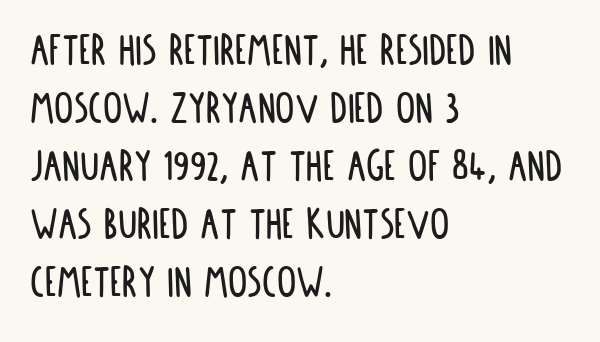
{"serif": "no", "italic": "no", "width": "condensed", "stroke_contrast": "low", "x_height": "large", "monospaced": "no", "underline": "no", "align": "left", "line_spacing_ratio": 1.21, "letter_spacing": "normal", "letter_spacing_em": 0.0, "glyph_px": 48}
